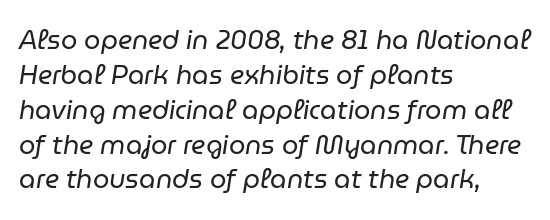
Short note: letters normally spaced. Line beginnings align vertically; line endings do not. Weight class: somewhere from thin through regular. If you drew a line through each stem, it would be angled. The foot of each line stays bare and open.
